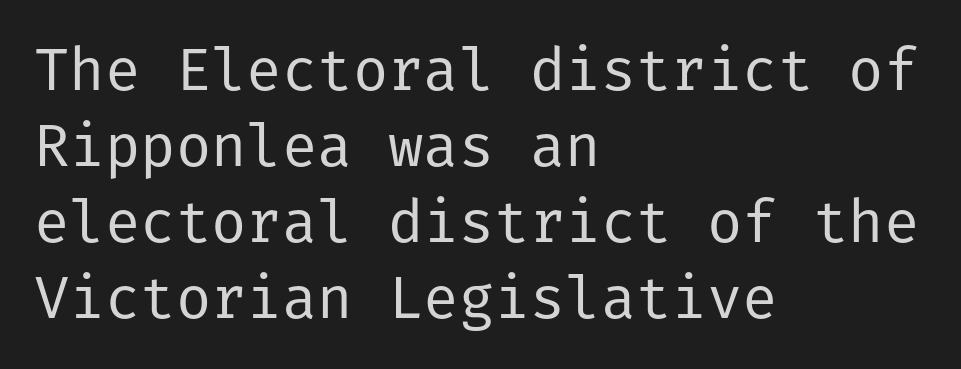
{"serif": "no", "italic": "no", "bold": "no", "weight": "regular", "width": "normal", "stroke_contrast": "low", "x_height": "medium", "underline": "no", "align": "left", "line_spacing": "normal", "line_spacing_ratio": 1.29, "letter_spacing": "normal", "letter_spacing_em": 0.0, "glyph_px": 59}
